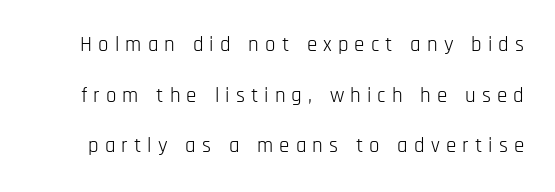
The image shows 21 px text type, upright; set loose line spacing (2.41x), unusually wide letter spacing (+0.29 em), not underlined.
